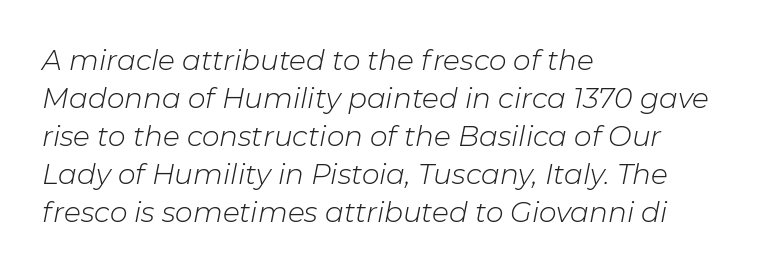
The image shows 28 px light type, italic (leaning right); set left-aligned, normal line spacing (1.36x), normal letter spacing, not underlined; low stroke contrast and a medium x-height.
